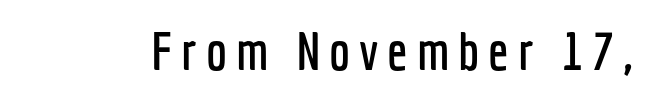
Character widths vary here, with narrow letters taking less room than wide ones. Designer's note — italics off, roman on. Observe the absence of serifs on each vertical stroke in this sample. Decoration check: the copy has no underline.
